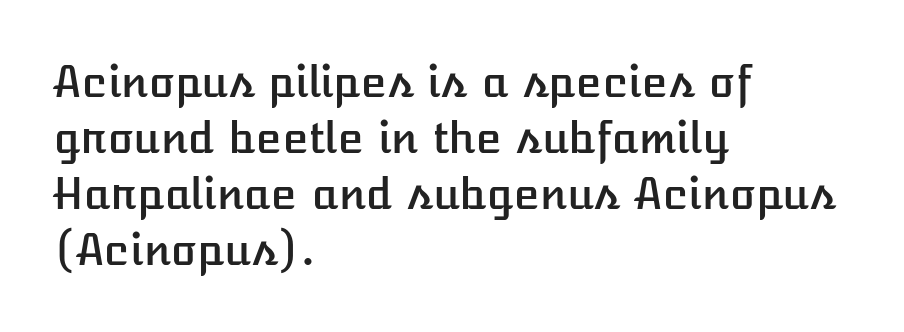
The image shows 43 px text type, upright; set left-aligned, normal line spacing (1.3x), normal letter spacing, not underlined; low stroke contrast and a medium x-height.
